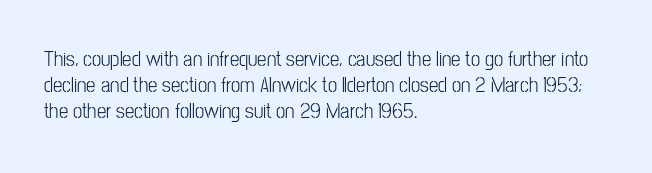
Does extra space separate the letters? No, they use regular spacing. Layout note: lines flush left. The area under the type is left untouched. This reads as an unemphasized weight, regular at the heaviest. This is roman type, the default non-slanted kind. Vertical spacing — default.
